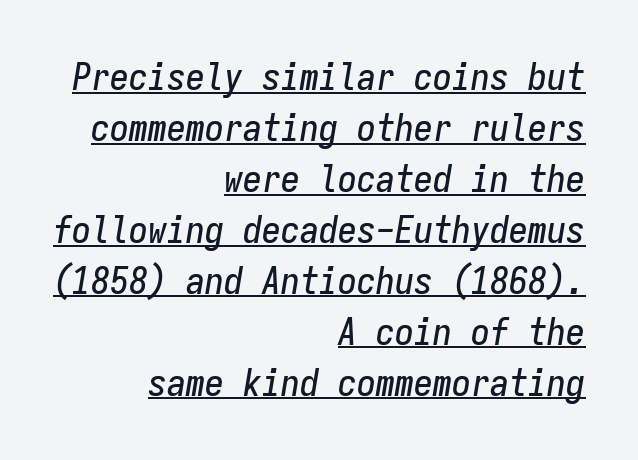
{"italic": "yes", "lean": "right", "slant_degrees": 9, "width": "condensed", "stroke_contrast": "low", "x_height": "medium", "monospaced": "yes", "underline": "yes", "align": "right", "line_spacing": "normal", "line_spacing_ratio": 1.34, "letter_spacing": "normal", "letter_spacing_em": 0.0, "glyph_px": 38}
